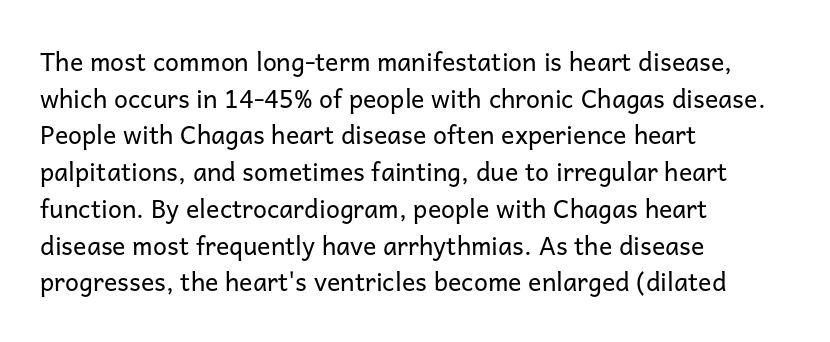
The image shows 25 px text type, upright; set left-aligned, normal line spacing (1.47x), normal letter spacing, not underlined.
